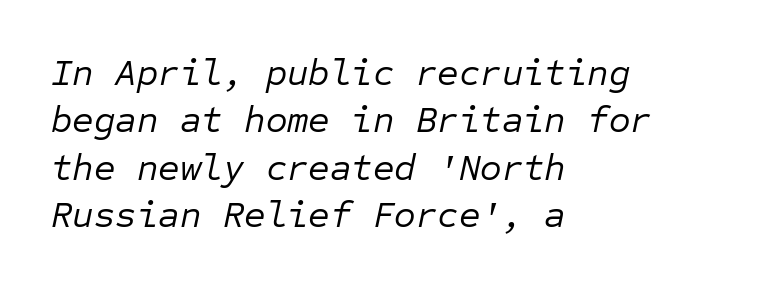
Q: Is the text bold? A: No.
Q: Is the text italic (slanted)? A: Yes, it leans right by about 12 degrees.
Q: Is the text underlined? A: No.
Q: How is the paragraph aligned? A: Left-aligned.
Q: Is the spacing between letters normal or unusually wide? A: Normal.
Q: Is the spacing between lines tight, normal or loose? A: Normal.
Q: Width (condensed, normal, or wide)? A: Normal.
Q: Stroke contrast? A: Low.
Q: x-height? A: Medium.
Q: Monospaced? A: Yes.
